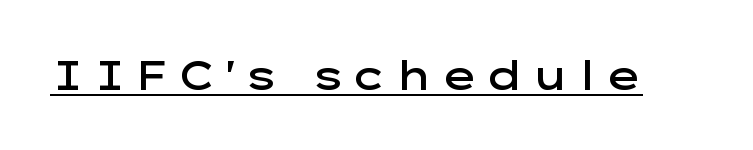
A typesetter would call this proportional, since set widths differ per character. Typographically, this falls in the sans-serif category. The specimen includes a rule beneath the text block's lines. Ordinary non-slanted type is in use. Is the type bold? Partly — it's a semibold, heavier than regular but not fully bold.
